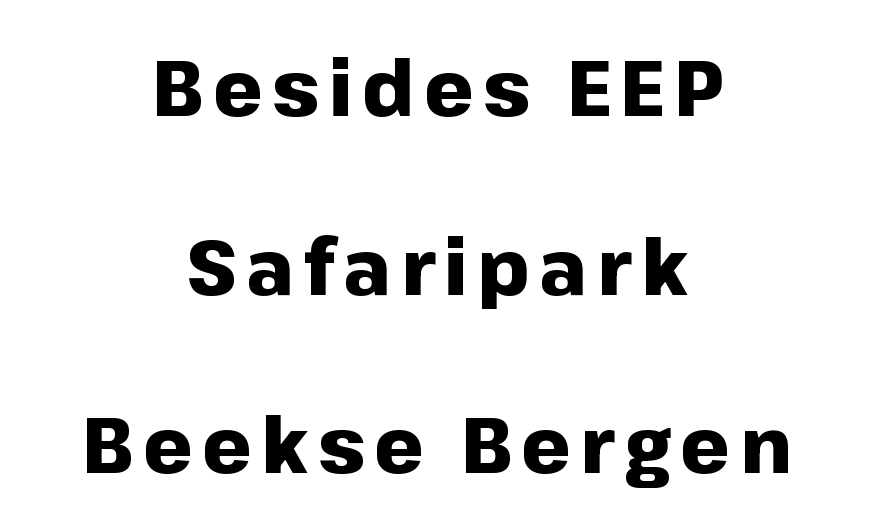
Rule under the text: the space is simply empty. The whitespace from short lines is split evenly between both sides. Heavy, bold letterforms. Characters remain perfectly vertical along every line. Summary of vertical rhythm: relaxed, with wide interline spacing. Character widths vary here, with narrow letters taking less room than wide ones.
